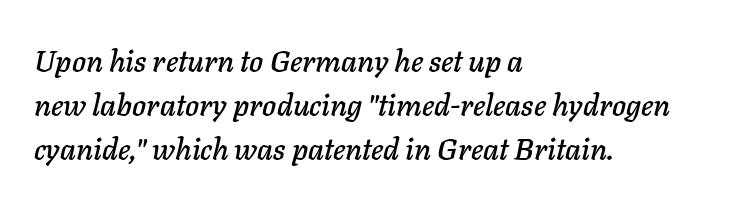
Q: Is the text italic (slanted)? A: Yes, it leans right by about 11 degrees.
Q: Is the text underlined? A: No.
Q: How is the paragraph aligned? A: Left-aligned.
Q: Is the spacing between letters normal or unusually wide? A: Normal.
Q: Is the spacing between lines tight, normal or loose? A: Normal.
Q: Width (condensed, normal, or wide)? A: Normal.
Q: Stroke contrast? A: Low.
Q: x-height? A: Medium.
Q: Monospaced? A: No.
